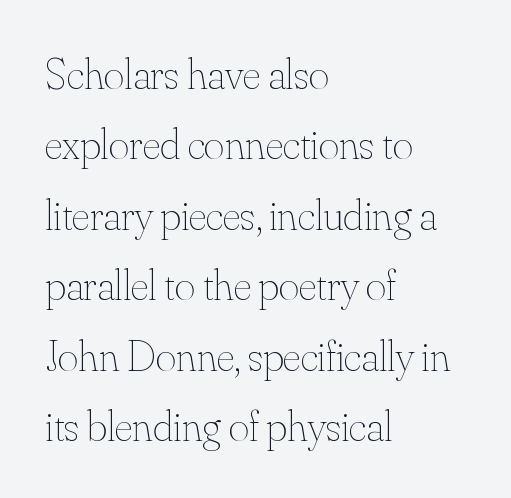
Q: Is the text bold? A: No.
Q: Is the text italic (slanted)? A: No, it is upright.
Q: Is the text underlined? A: No.
Q: How is the paragraph aligned? A: Left-aligned.
Q: Is the spacing between letters normal or unusually wide? A: Normal.
Q: Is the spacing between lines tight, normal or loose? A: Normal.
Q: Width (condensed, normal, or wide)? A: Normal.
Q: Stroke contrast? A: Medium.
Q: x-height? A: Small.
Q: Monospaced? A: No.
